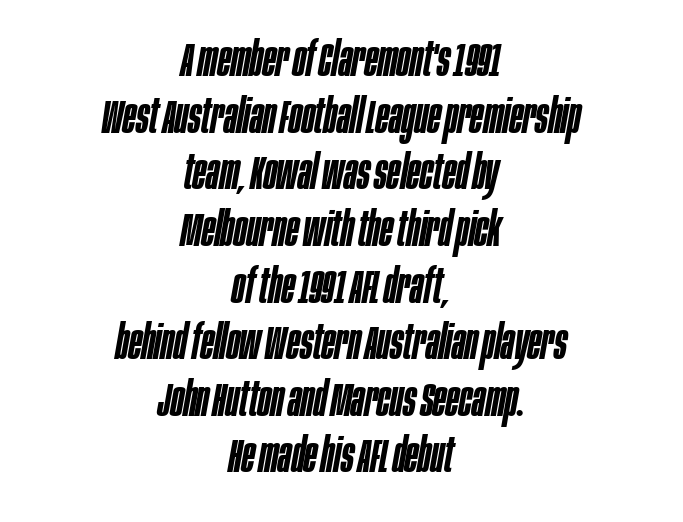
The image shows 48 px semibold, condensed type, italic (leaning right); set centered, line spacing 1.18x, normal letter spacing, not underlined; low stroke contrast and a large x-height.
